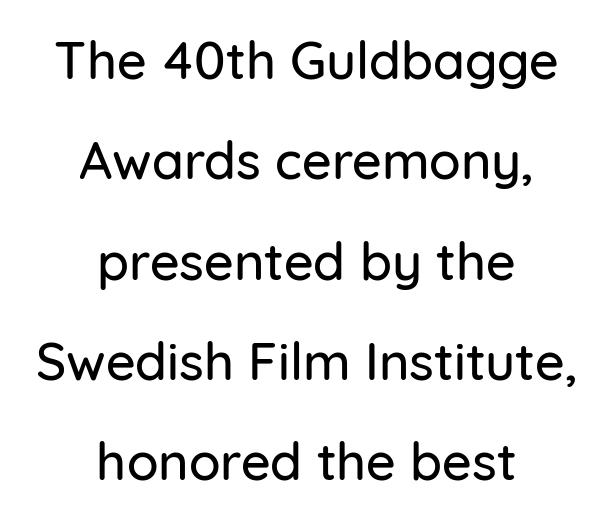
Serifs: no, the terminals of the letterforms are clean. Character widths vary here, with narrow letters taking less room than wide ones. Letter spacing: default. The passage is arranged like a title page — every line centered. Nobody drew a line under any word here.
